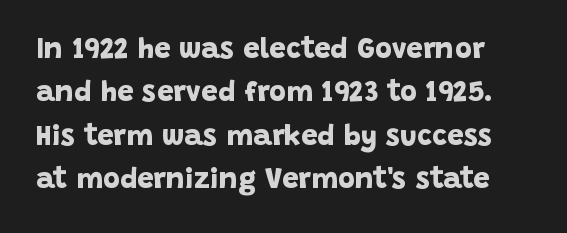
Q: Is the text bold? A: Yes.
Q: Is the typeface a serif or a sans-serif typeface? A: Sans-serif.
Q: Is the text underlined? A: No.
Q: Is the spacing between letters normal or unusually wide? A: Normal.
Q: Is the spacing between lines tight, normal or loose? A: Normal.
Q: Width (condensed, normal, or wide)? A: Normal.
Q: Stroke contrast? A: Low.
Q: x-height? A: Large.
Q: Monospaced? A: No.
